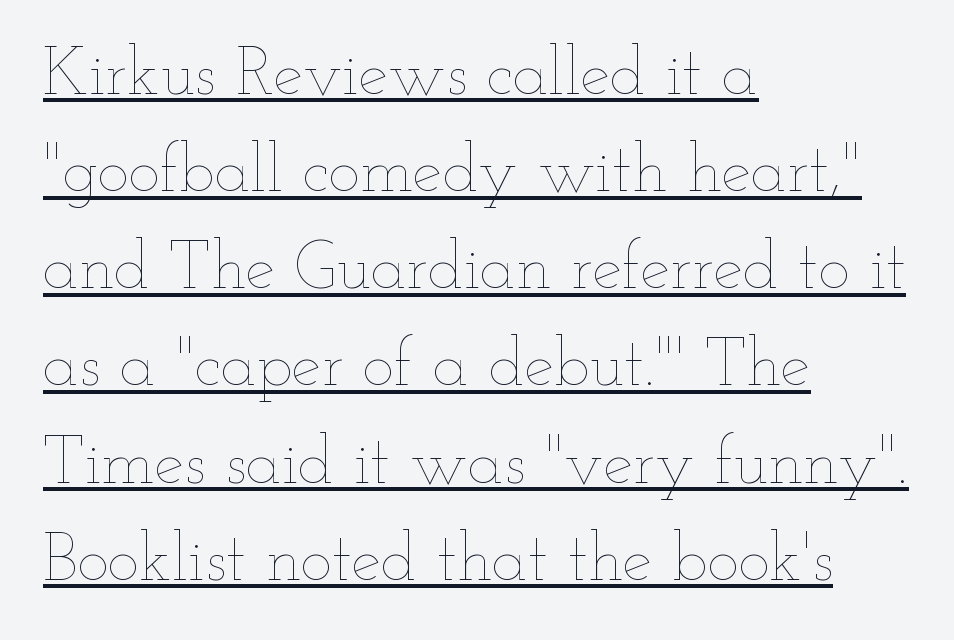
Quick note: interline space is typical. The weight tops out at a normal text grade. A roman cut, with each character standing at attention. Compared with undecorated copy, this sample adds a rule below the words. Short note: letters normally spaced.
